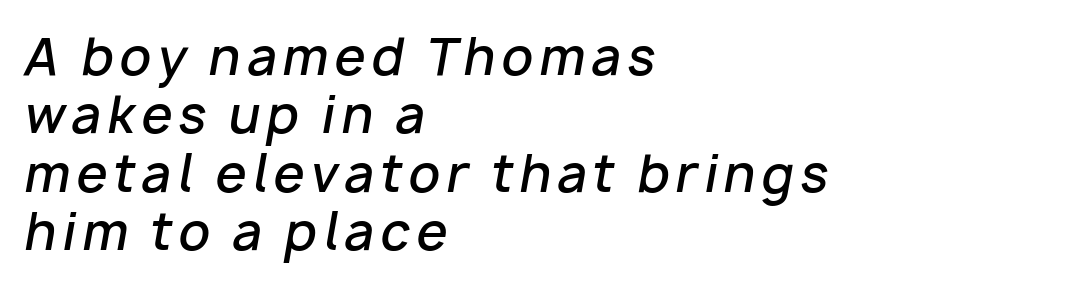
{"italic": "yes", "lean": "right", "slant_degrees": 10, "bold": "semi", "weight": "semibold", "width": "normal", "stroke_contrast": "low", "x_height": "medium", "monospaced": "no", "underline": "no", "align": "left", "line_spacing_ratio": 1.17, "glyph_px": 50}
